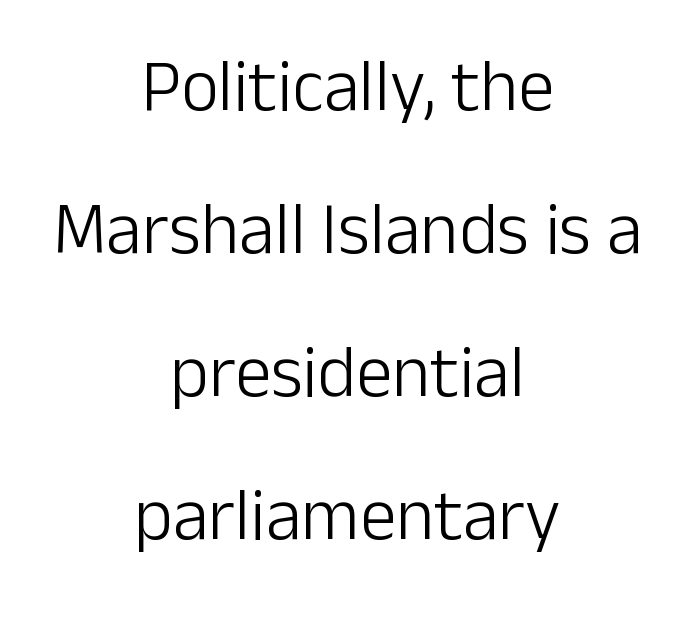
The image shows 73 px light sans-serif type, upright; set centered, loose line spacing (1.96x), normal letter spacing, not underlined; low stroke contrast and a medium x-height.
